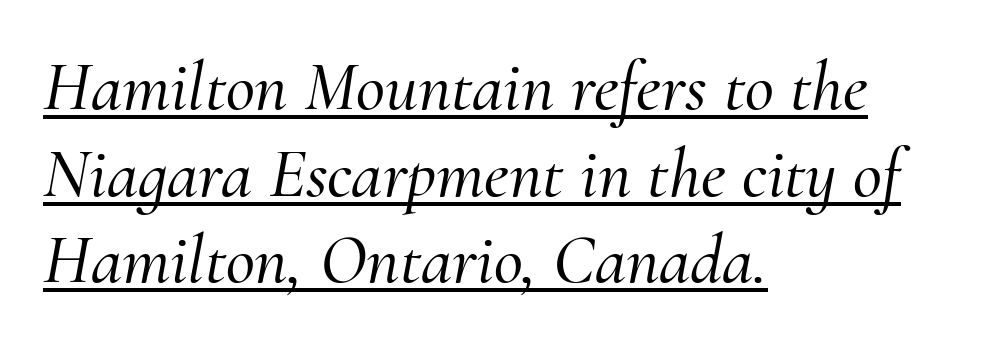
The image shows 71 px serif type, italic (leaning right); set left-aligned, line spacing 1.22x, normal letter spacing, underlined; medium stroke contrast and a small x-height.
